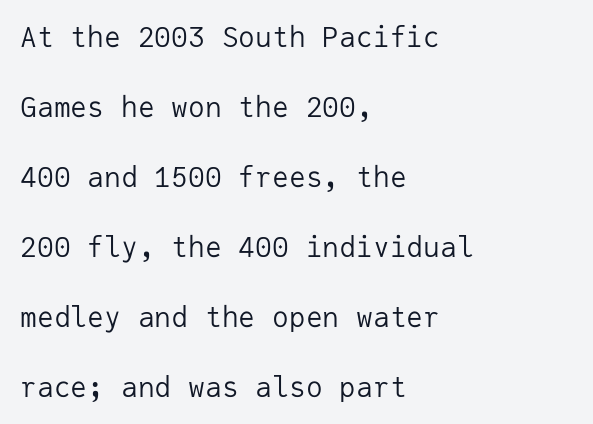
Q: Is the text bold? A: No.
Q: Is the text italic (slanted)? A: No, it is upright.
Q: Is the typeface a serif or a sans-serif typeface? A: Sans-serif.
Q: Is the text underlined? A: No.
Q: How is the paragraph aligned? A: Left-aligned.
Q: Is the spacing between letters normal or unusually wide? A: Normal.
Q: Is the spacing between lines tight, normal or loose? A: Loose.
Q: Width (condensed, normal, or wide)? A: Normal.
Q: Stroke contrast? A: Low.
Q: x-height? A: Medium.
Q: Monospaced? A: Yes.
